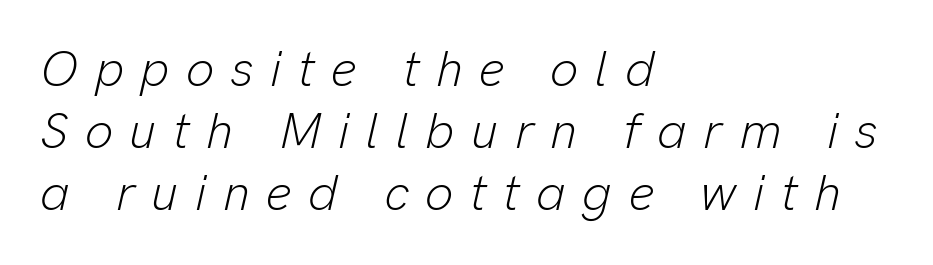
Q: Is the text bold? A: No.
Q: Is the text italic (slanted)? A: Yes, it leans right by about 13 degrees.
Q: Is the text underlined? A: No.
Q: How is the paragraph aligned? A: Left-aligned.
Q: Is the spacing between letters normal or unusually wide? A: Unusually wide.
Q: Width (condensed, normal, or wide)? A: Normal.
Q: Stroke contrast? A: Low.
Q: x-height? A: Medium.
Q: Monospaced? A: No.
